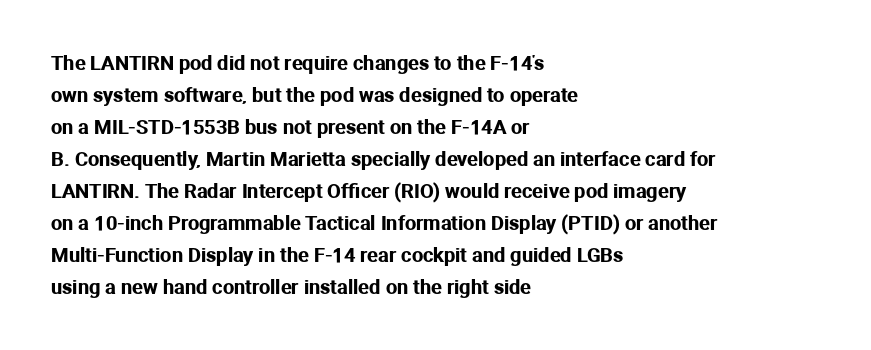
Posture: straight, roman, zero tilt. The ragged edge is on the right, which tells us the setting is flush left. The words here are not underlined. Inter-character spacing is left at the font's built-in metrics. What's the leading like? Ordinary, nothing unusual.
